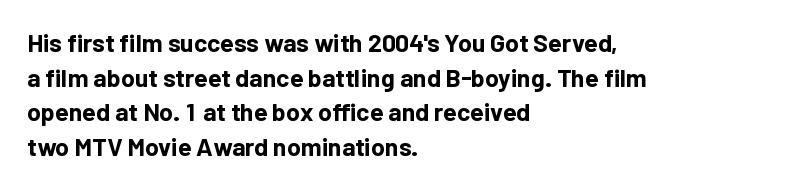
The type sits square on the baseline with zero lean. Summary of weight: heavy, a full bold. Rule under the text: the space is simply empty. Is the letter spacing exaggerated? No — it looks like the ordinary default.
